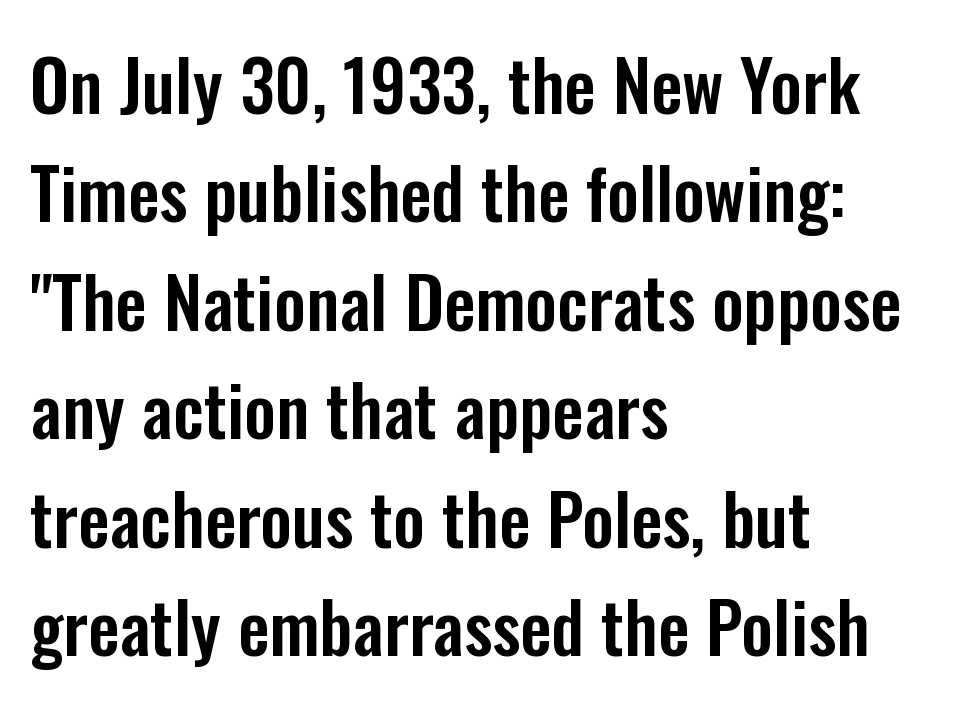
Q: Is the text italic (slanted)? A: No, it is upright.
Q: Is the typeface a serif or a sans-serif typeface? A: Sans-serif.
Q: Is the text underlined? A: No.
Q: How is the paragraph aligned? A: Left-aligned.
Q: Is the spacing between letters normal or unusually wide? A: Normal.
Q: Is the spacing between lines tight, normal or loose? A: Normal.
Q: Width (condensed, normal, or wide)? A: Condensed.
Q: Stroke contrast? A: Low.
Q: x-height? A: Medium.
Q: Monospaced? A: No.
